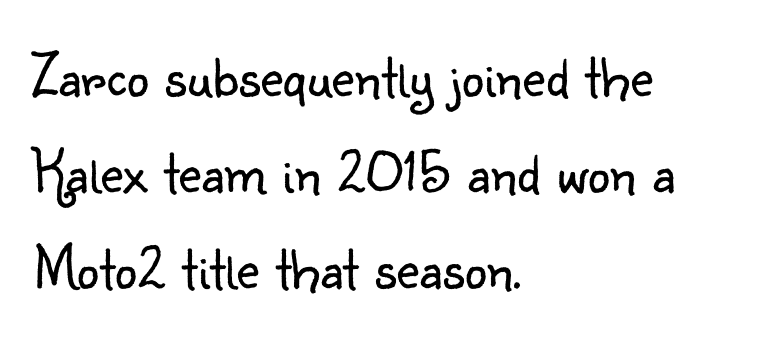
{"serif": "no", "italic": "no", "bold": "no", "weight": "light", "width": "normal", "stroke_contrast": "low", "x_height": "small", "monospaced": "no", "underline": "no", "align": "left", "line_spacing": "normal", "line_spacing_ratio": 1.52, "letter_spacing": "normal", "letter_spacing_em": 0.0, "glyph_px": 63}
